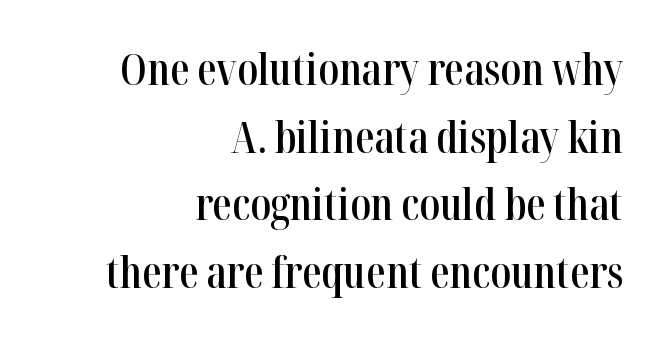
The passage shown is typeset with a serif family. Words appear dense and cohesive because spacing is normal. Unlike italic type, these characters show no tilt at all. A normal amount of white space separates one row of letters from the next. Here the designer chose a conventional face with non-uniform glyph widths. The space directly below the letters is spotless.
